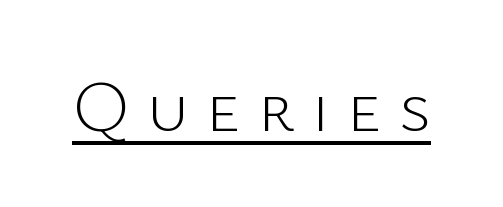
Is this a heavy cut? Hardly; it is regular or lighter. This sample carries an underscore along the baseline area. Designer's note — italics off, roman on. The passage shown has open, widely tracked lettering throughout. Nope, no serifs anywhere on these letters. The face used here is proportionally spaced, like ordinary book or web type.
